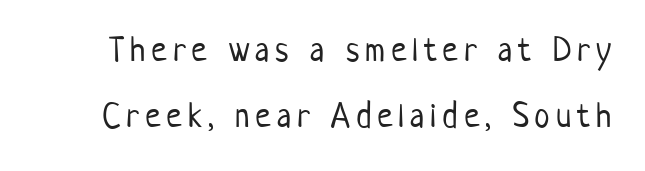
Q: Is the text bold? A: No.
Q: Is the text italic (slanted)? A: No, it is upright.
Q: Is the typeface a serif or a sans-serif typeface? A: Sans-serif.
Q: Is the text underlined? A: No.
Q: Width (condensed, normal, or wide)? A: Condensed.
Q: Stroke contrast? A: Low.
Q: x-height? A: Medium.
Q: Monospaced? A: No.
